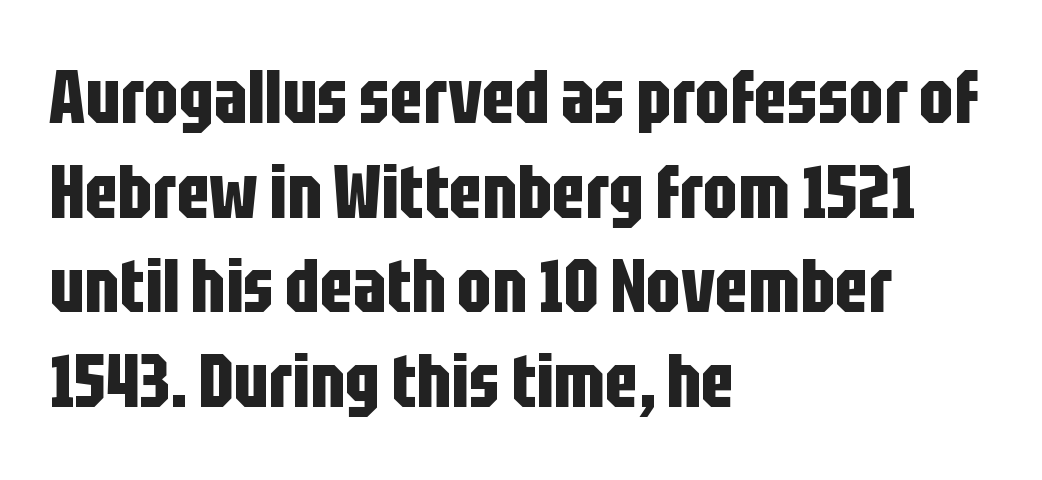
{"serif": "no", "italic": "no", "bold": "yes", "weight": "bold", "width": "condensed", "stroke_contrast": "low", "x_height": "large", "monospaced": "no", "underline": "no", "align": "left", "line_spacing": "normal", "line_spacing_ratio": 1.28, "letter_spacing": "normal", "letter_spacing_em": 0.0, "glyph_px": 74}
